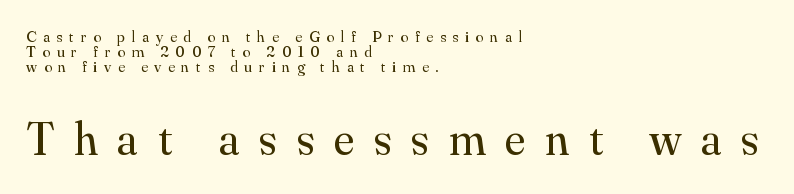
The typesetting does not lean heavy: it is not bold. Note: serifs present on the glyphs. The gap between lines stays unmarked. The lines in this sample share a left origin and differ only in where they stop. Quick note: interline space is minimal.
